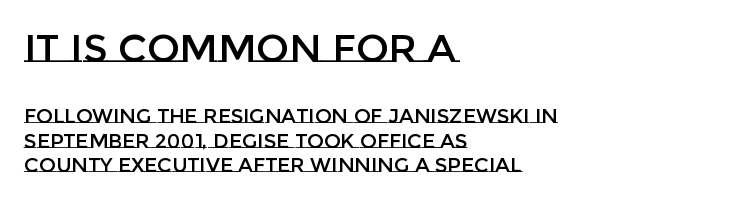
Students, note that the glyphs here touch the page at normal intervals. Descenders hang freely into open space. The block sitting higher on the canvas is the one with enlarged characters. The face used here is proportionally spaced, like ordinary book or web type.
